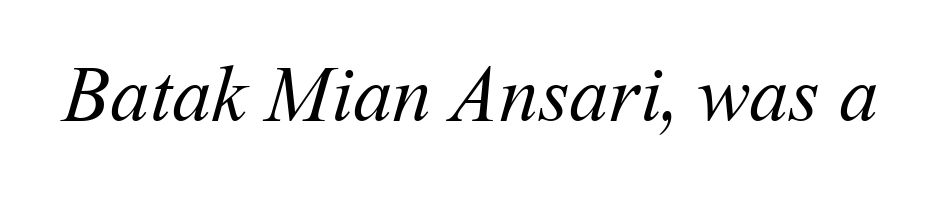
The image shows 79 px regular-weight type; set normal letter spacing, not underlined; medium stroke contrast and a medium x-height.
